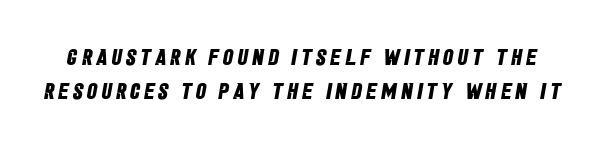
Q: Is the text bold? A: Yes.
Q: Is the text underlined? A: No.
Q: Is the spacing between lines tight, normal or loose? A: Normal.
